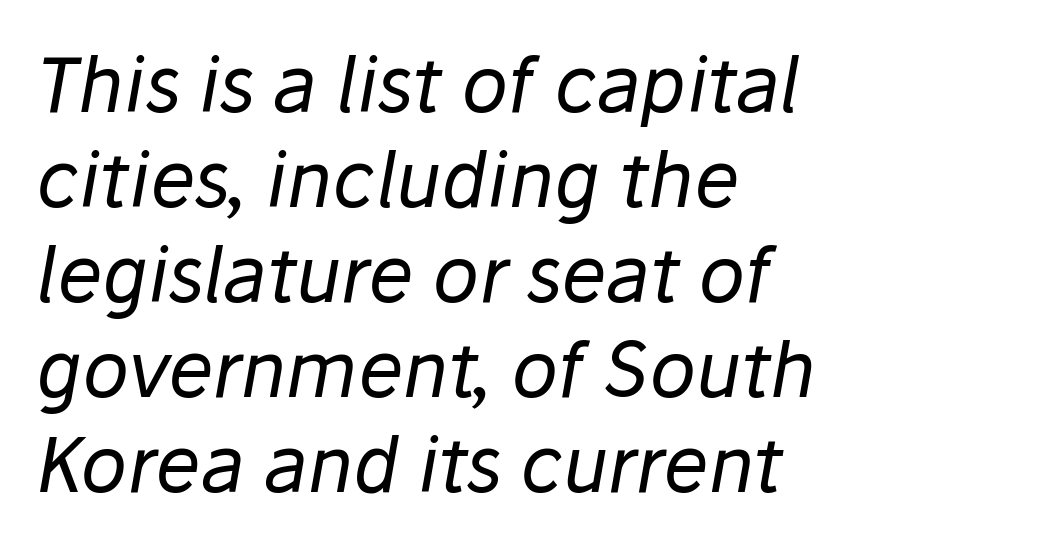
{"italic": "yes", "lean": "right", "slant_degrees": 10, "bold": "no", "weight": "regular", "width": "normal", "stroke_contrast": "low", "x_height": "medium", "monospaced": "no", "underline": "no", "align": "left", "line_spacing": "normal", "line_spacing_ratio": 1.25, "letter_spacing": "normal", "letter_spacing_em": 0.0, "glyph_px": 76}
